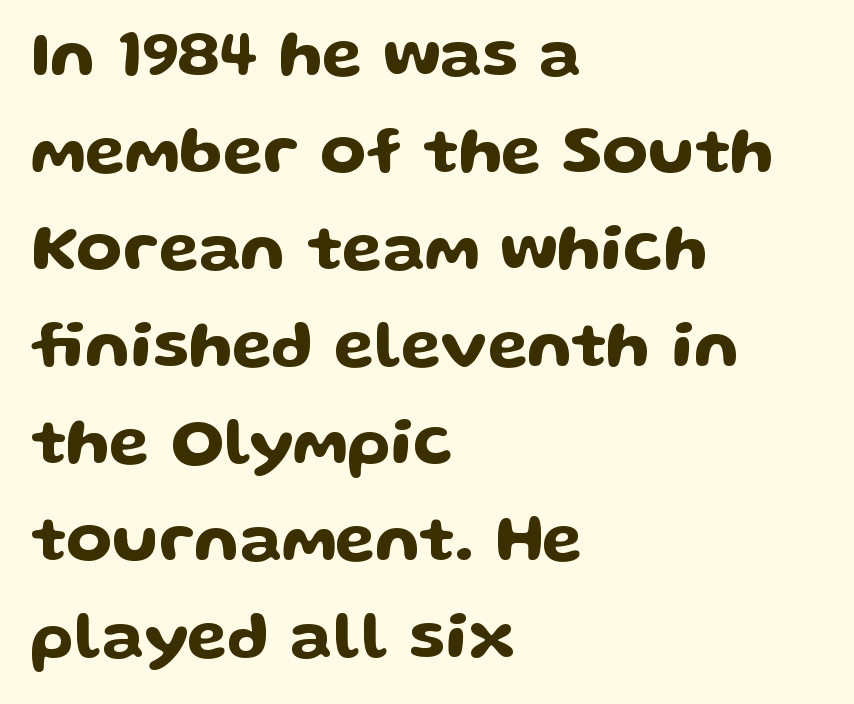
{"serif": "no", "italic": "no", "width": "wide", "stroke_contrast": "low", "x_height": "medium", "monospaced": "no", "underline": "no", "align": "left", "line_spacing": "normal", "line_spacing_ratio": 1.47, "letter_spacing": "normal", "letter_spacing_em": 0.0, "glyph_px": 66}
